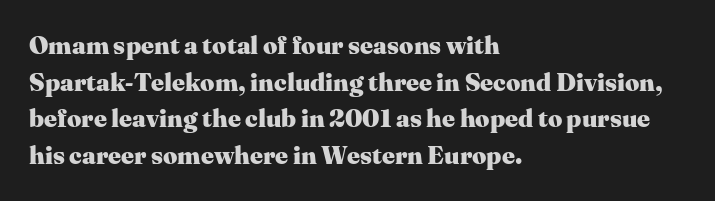
Compared with an ordinary text face, these strokes are far heavier — a full bold. Tall strokes in this sample are plumb rather than angled. Reading down the block, your eye returns to a fixed left position each line. The space directly below the letters is spotless. Leading matches the norm, producing a regular column. The type is set solid horizontally, with unmodified tracking.
